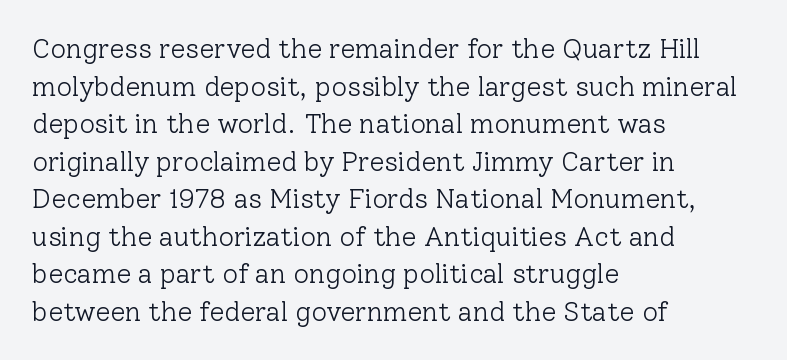
Notice how the stems are strictly vertical — no italics here. A bare baseline throughout the passage. Inter-character spacing is left at the font's built-in metrics. Vertical spacing — default. The ragged edge is on the right, which tells us the setting is flush left. The font sits on the lighter half of the weight spectrum, regular included.
